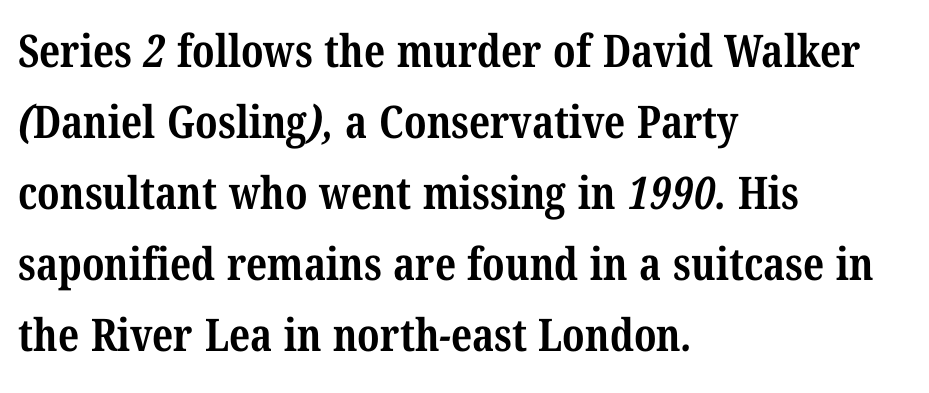
Q: Is the text bold? A: Yes.
Q: Is the typeface a serif or a sans-serif typeface? A: Serif.
Q: Is the text underlined? A: No.
Q: How is the paragraph aligned? A: Left-aligned.
Q: Is the spacing between letters normal or unusually wide? A: Normal.
Q: Is the spacing between lines tight, normal or loose? A: Normal.
Q: Width (condensed, normal, or wide)? A: Condensed.
Q: Stroke contrast? A: Medium.
Q: x-height? A: Medium.
Q: Monospaced? A: No.
